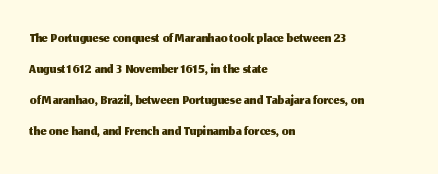
{"italic": "no", "underline": "no", "align": "left", "line_spacing": "normal", "line_spacing_ratio": 1.48, "letter_spacing": "normal", "letter_spacing_em": 0.0, "glyph_px": 21}
